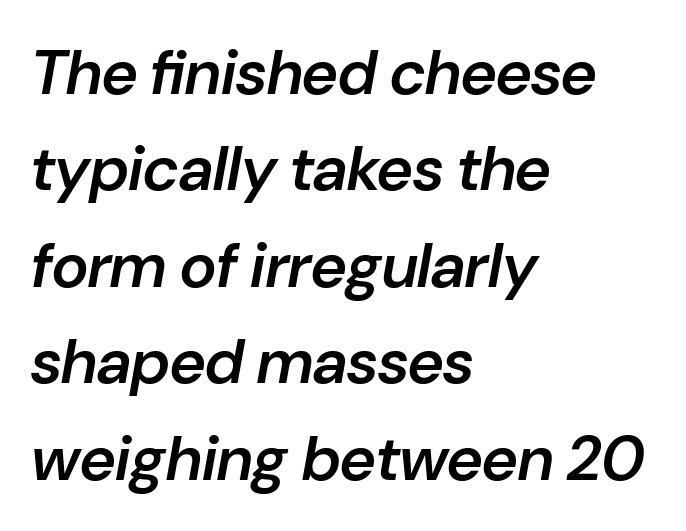
The image shows 63 px semibold type, italic (leaning right); set left-aligned, normal line spacing (1.53x), normal letter spacing, not underlined; low stroke contrast and a medium x-height.
